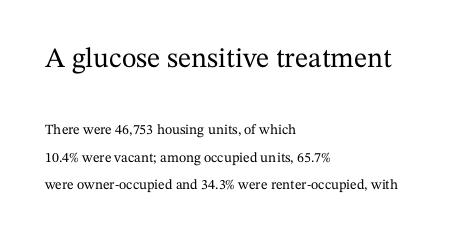
The image shows 28 px serif type, upright; set left-aligned, loose line spacing (1.98x), normal letter spacing, not underlined; the first (top) block is 2.0x larger; medium stroke contrast and a medium x-height.
